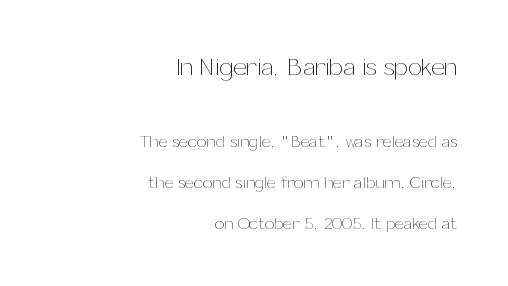
The image shows 25 px text type, upright; set right-aligned, loose line spacing (2.41x), normal letter spacing, not underlined; the first (top) block is 1.47x larger.
